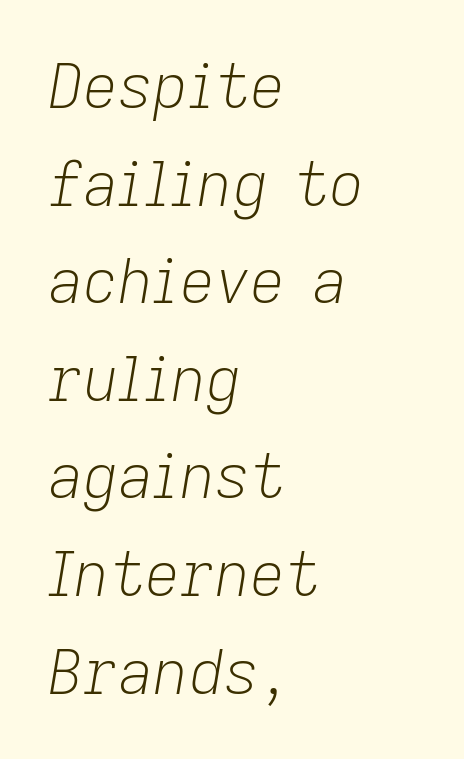
A typesetter would call this zero additional tracking. Compared with a typical body face, this is equally light or lighter still. These lines stack with their left ends in a neat column. Evenly set lines give the paragraph a standard silhouette.
